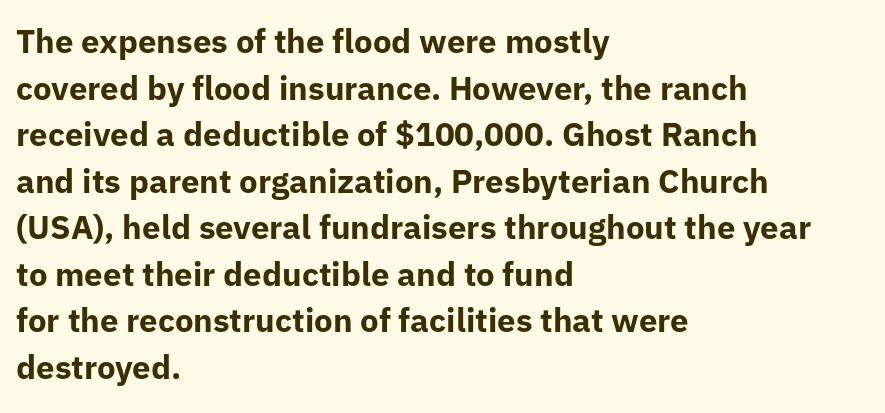
{"serif": "no", "italic": "no", "bold": "yes", "weight": "bold", "width": "normal", "stroke_contrast": "low", "x_height": "medium", "monospaced": "no", "underline": "no", "align": "left", "line_spacing": "normal", "line_spacing_ratio": 1.41, "letter_spacing": "normal", "letter_spacing_em": 0.0, "glyph_px": 33}
